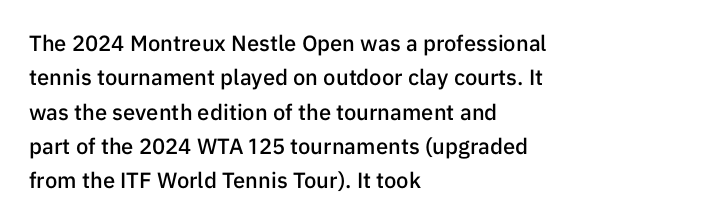
The image shows 22 px text type, upright; set left-aligned, normal line spacing (1.56x), normal letter spacing, not underlined.
